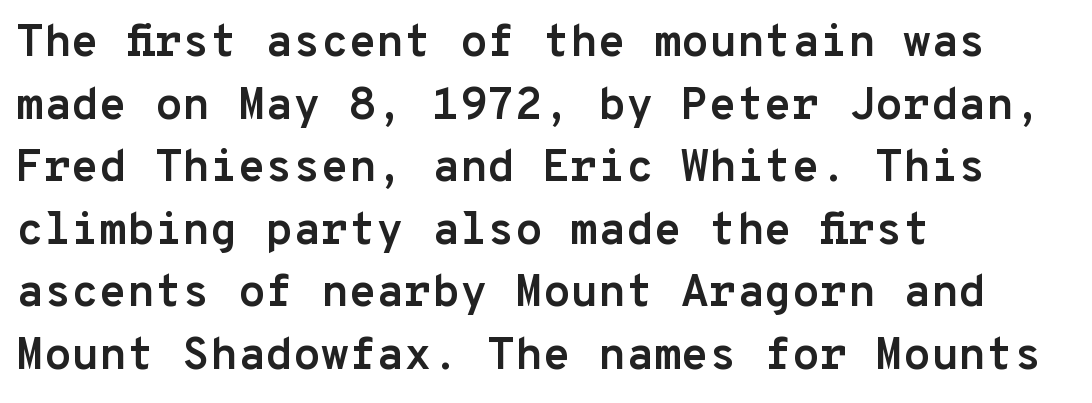
{"serif": "no", "italic": "no", "bold": "yes", "weight": "semibold", "width": "normal", "stroke_contrast": "low", "x_height": "medium", "monospaced": "yes", "underline": "no", "align": "left", "line_spacing": "normal", "line_spacing_ratio": 1.39, "letter_spacing": "normal", "letter_spacing_em": 0.0, "glyph_px": 45}
